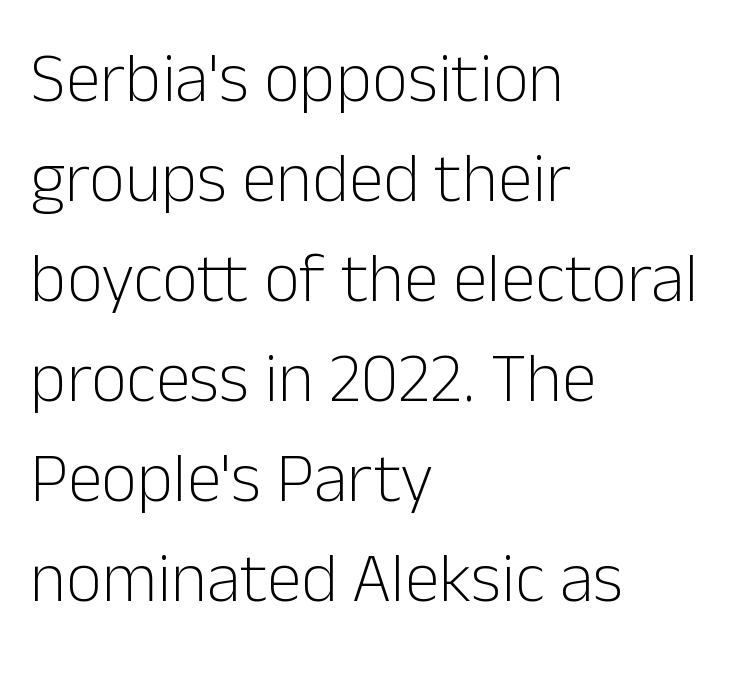
Q: Is the text bold? A: No.
Q: Is the text italic (slanted)? A: No, it is upright.
Q: Is the typeface a serif or a sans-serif typeface? A: Sans-serif.
Q: Is the text underlined? A: No.
Q: How is the paragraph aligned? A: Left-aligned.
Q: Is the spacing between letters normal or unusually wide? A: Normal.
Q: Is the spacing between lines tight, normal or loose? A: Normal.
Q: Width (condensed, normal, or wide)? A: Normal.
Q: Stroke contrast? A: Low.
Q: x-height? A: Medium.
Q: Monospaced? A: No.
